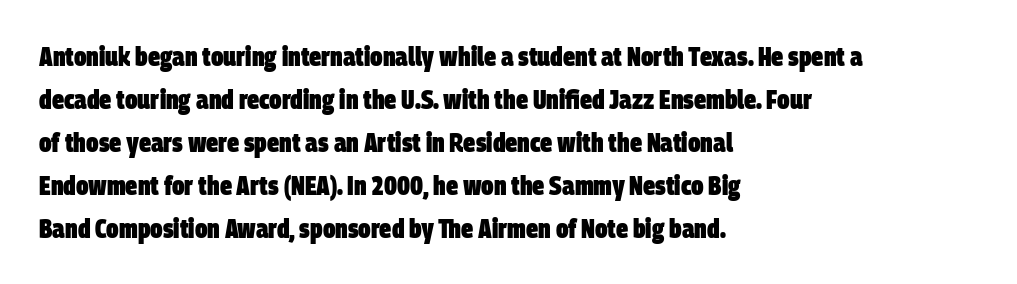
{"bold": "yes", "underline": "no", "align": "left", "line_spacing": "normal", "line_spacing_ratio": 1.59, "letter_spacing": "normal", "letter_spacing_em": 0.0, "glyph_px": 27}
